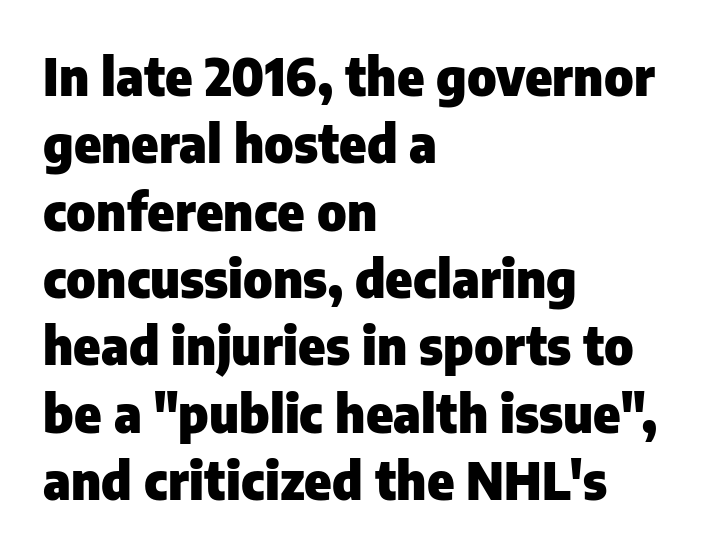
Letterform terminals end flat and unadorned throughout the passage. Check the space under the baseline: it is left empty. A normal amount of white space separates one row of letters from the next. A dark, heavy texture on the line: the type is bold. Spacing verdict: proportional, widths tailored to each character. The typesetter chose a ragged-right arrangement here.
